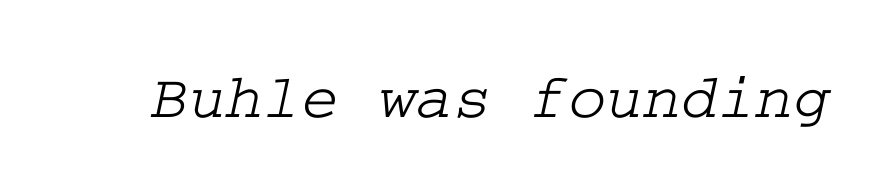
Q: Is the typeface a serif or a sans-serif typeface? A: Serif.
Q: Is the text underlined? A: No.
Q: Is the spacing between letters normal or unusually wide? A: Normal.
Q: Width (condensed, normal, or wide)? A: Wide.
Q: Stroke contrast? A: Low.
Q: x-height? A: Medium.
